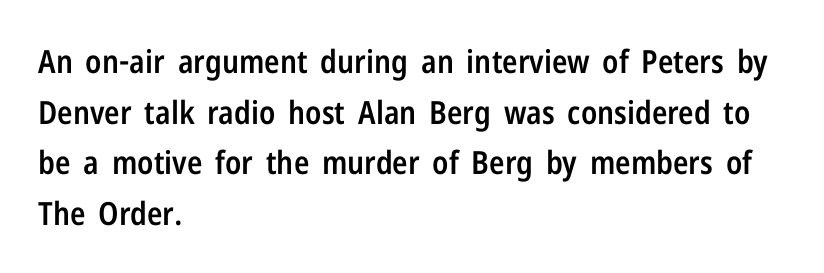
This rendering features lettering with no underline. Tracking value appears to be zero — textbook default spacing. Does the lettering tilt? It doesn't — this is upright. Note: no serifs on the glyphs. Caption: multi-line text, flush left, ragged right. The designer left line spacing at the default.
